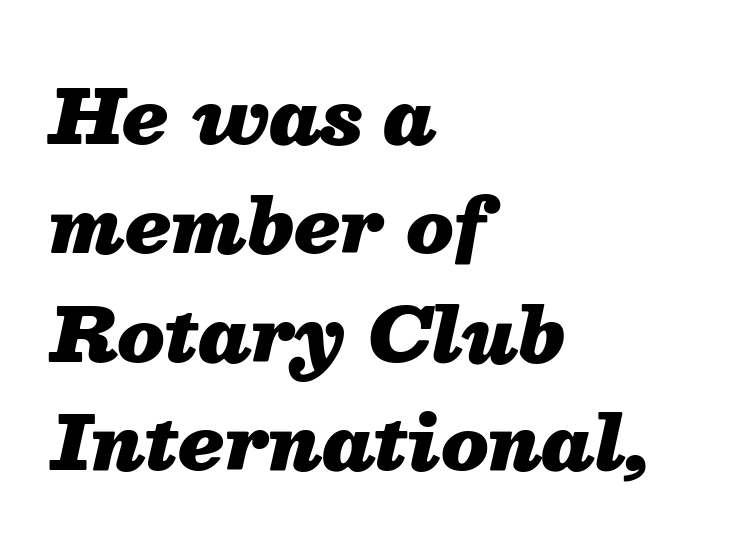
Q: Is the text bold? A: Yes.
Q: Is the text italic (slanted)? A: Yes, it leans right by about 13 degrees.
Q: Is the text underlined? A: No.
Q: How is the paragraph aligned? A: Left-aligned.
Q: Is the spacing between letters normal or unusually wide? A: Normal.
Q: Is the spacing between lines tight, normal or loose? A: Normal.
Q: Width (condensed, normal, or wide)? A: Normal.
Q: Stroke contrast? A: Medium.
Q: x-height? A: Medium.
Q: Monospaced? A: No.
